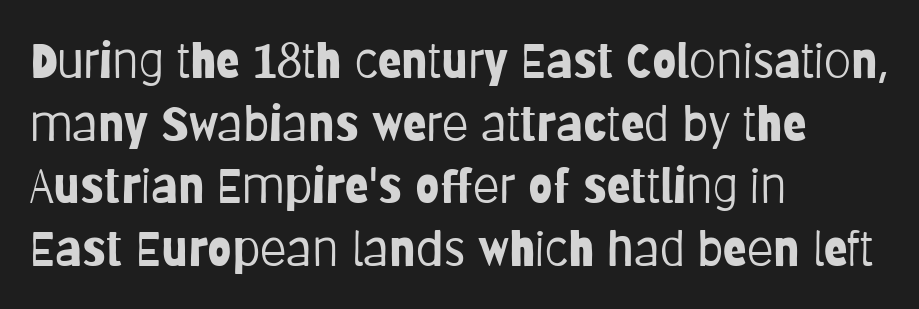
{"serif": "no", "italic": "no", "bold": "no", "weight": "light", "width": "condensed", "stroke_contrast": "low", "x_height": "large", "monospaced": "no", "underline": "no", "align": "left", "line_spacing": "normal", "line_spacing_ratio": 1.28, "letter_spacing": "normal", "letter_spacing_em": 0.0, "glyph_px": 49}
